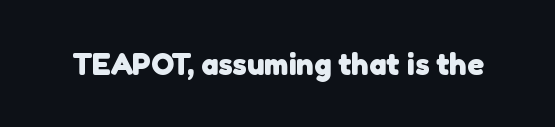
Q: Is the text bold? A: Yes.
Q: Is the typeface a serif or a sans-serif typeface? A: Sans-serif.
Q: Is the text underlined? A: No.
Q: Is the spacing between letters normal or unusually wide? A: Normal.
Q: Width (condensed, normal, or wide)? A: Normal.
Q: Stroke contrast? A: Low.
Q: x-height? A: Medium.
Q: Monospaced? A: No.
